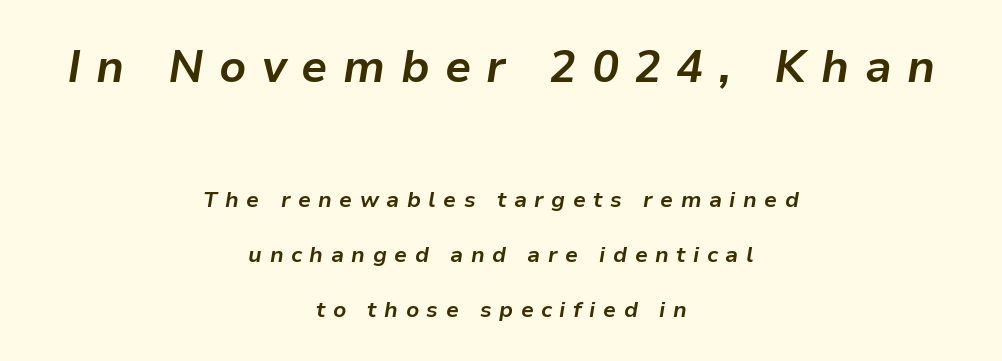
The image shows 45 px bold type, italic (leaning right); set centered, loose line spacing (2.49x), unusually wide letter spacing (+0.34 em), not underlined; the first (top) block is 2.05x larger; low stroke contrast and a medium x-height.
